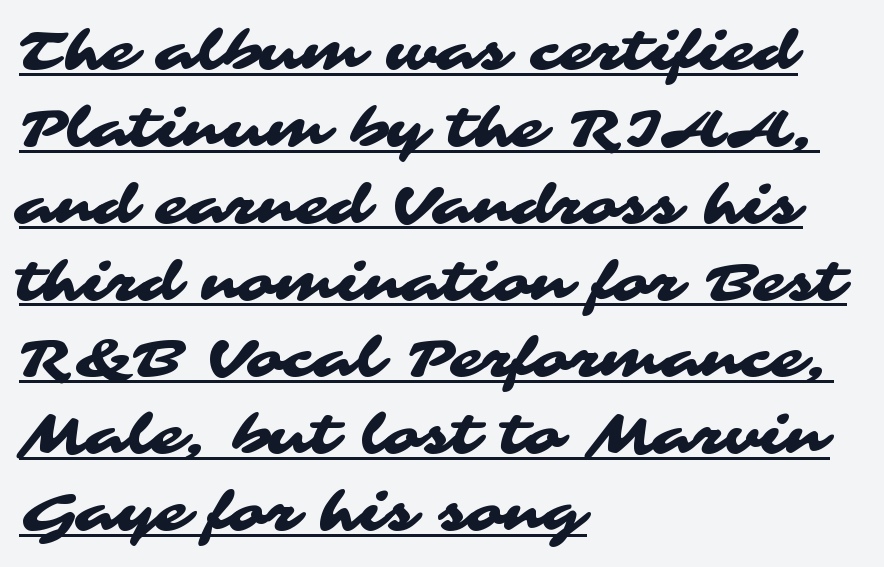
Descenders here cross a horizontal rule under the line. Visually the block forms a straight wall on the left and a jagged coastline on the right. Each new line begins a customary step beneath the previous one. These lines are composed in type without serifs.
